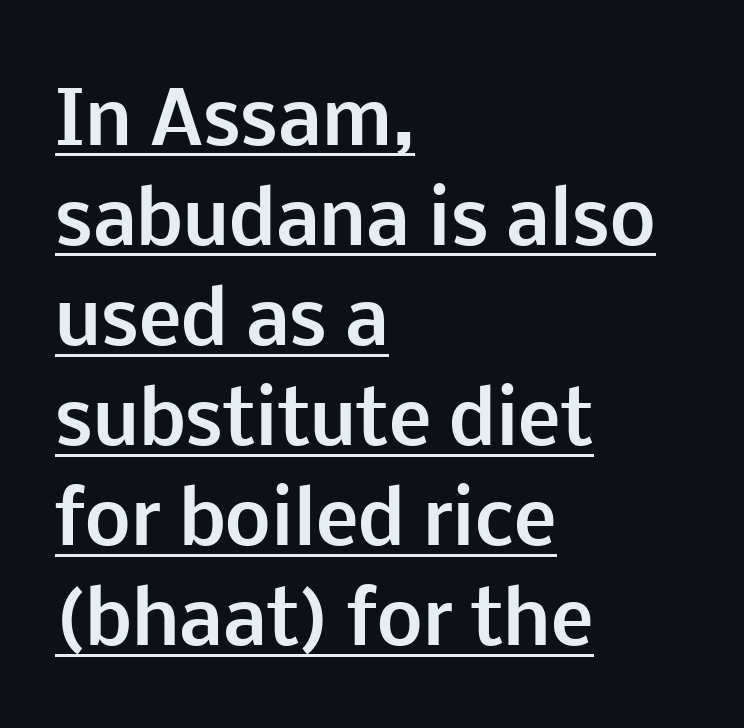
Regarding leading, the lines here are spaced in the standard way. Line beginnings align vertically; line endings do not. Varying glyph widths throughout — classic text-font behaviour. The type family on display is of the sans-serif kind. The specimen reads as upright at a glance. A rule runs beneath these lines of type.
